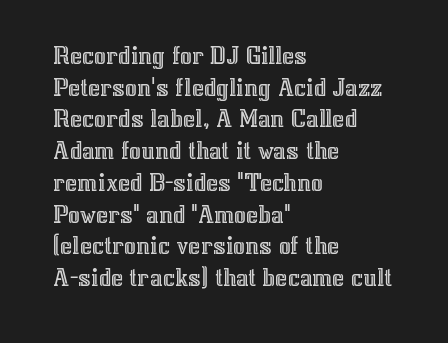
{"italic": "no", "underline": "no", "align": "left", "line_spacing_ratio": 1.22, "letter_spacing": "normal", "letter_spacing_em": 0.0, "glyph_px": 26}
